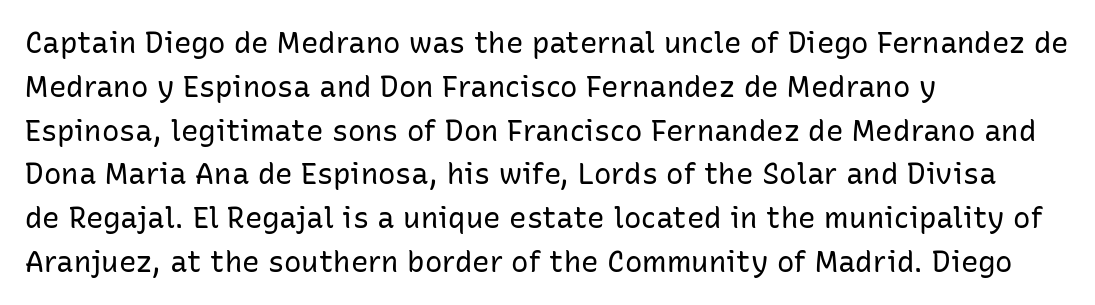
Q: Is the text bold? A: No.
Q: Is the text italic (slanted)? A: No, it is upright.
Q: Is the typeface a serif or a sans-serif typeface? A: Sans-serif.
Q: Is the text underlined? A: No.
Q: How is the paragraph aligned? A: Left-aligned.
Q: Is the spacing between letters normal or unusually wide? A: Normal.
Q: Is the spacing between lines tight, normal or loose? A: Normal.
Q: Width (condensed, normal, or wide)? A: Normal.
Q: Stroke contrast? A: Low.
Q: x-height? A: Medium.
Q: Monospaced? A: No.
